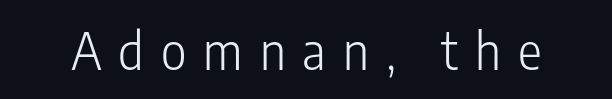
{"serif": "no", "italic": "no", "bold": "no", "weight": "light", "width": "condensed", "stroke_contrast": "low", "x_height": "medium", "monospaced": "no", "underline": "no", "letter_spacing": "wide", "letter_spacing_em": 0.34, "glyph_px": 50}
